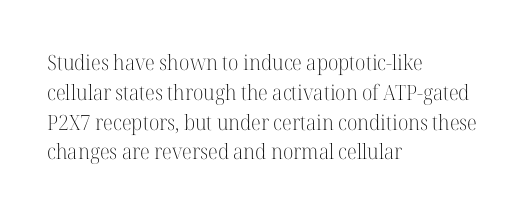
{"italic": "no", "bold": "no", "underline": "no", "align": "left", "line_spacing": "normal", "line_spacing_ratio": 1.42, "letter_spacing": "normal", "letter_spacing_em": 0.0, "glyph_px": 21}
